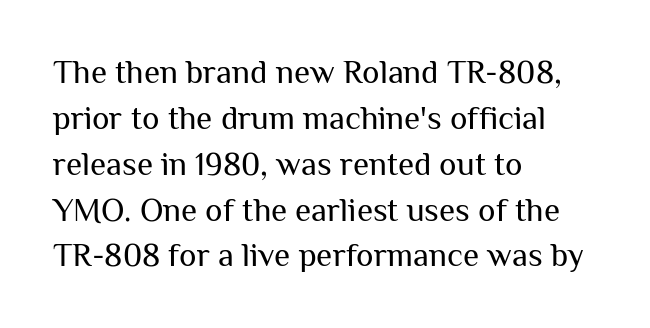
Think of a printed novel: that variable character pitch is what you see here. The passage shown has conventional tracking throughout. Stems here are at most as thick as an everyday book face. A typesetter would call this leading conventional body-copy spacing. The glyphs in this specimen are sans serif.
